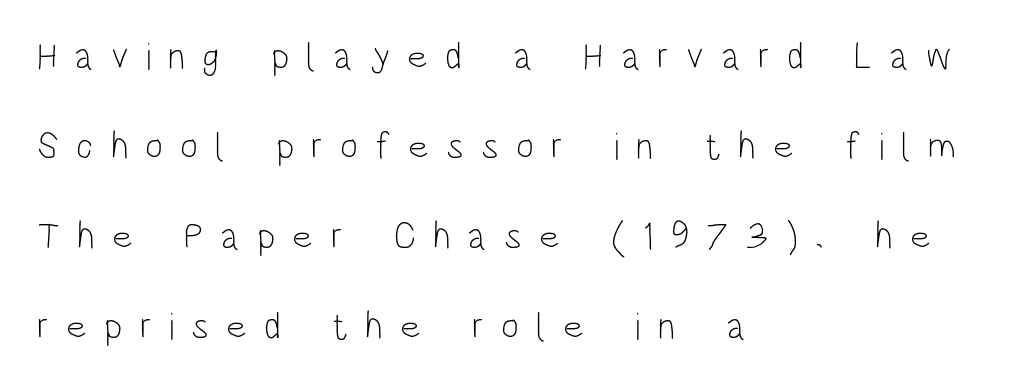
The image shows 38 px light, condensed sans-serif type, upright; set left-aligned, loose line spacing (2.37x), unusually wide letter spacing (+0.45 em), not underlined; low stroke contrast and a large x-height.
